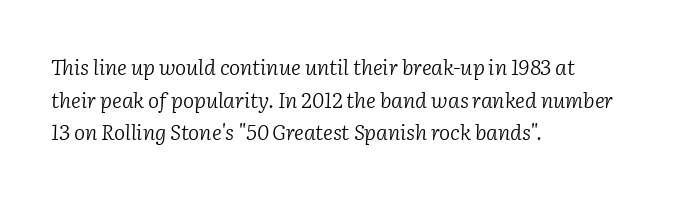
Q: Is the text bold? A: No.
Q: Is the text italic (slanted)? A: Yes, it leans right by about 2 degrees.
Q: Is the text underlined? A: No.
Q: How is the paragraph aligned? A: Left-aligned.
Q: Is the spacing between letters normal or unusually wide? A: Normal.
Q: Is the spacing between lines tight, normal or loose? A: Normal.
